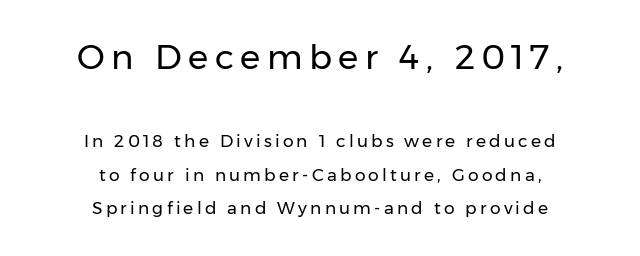
{"serif": "no", "italic": "no", "bold": "no", "weight": "regular", "width": "normal", "stroke_contrast": "low", "x_height": "medium", "monospaced": "no", "underline": "no", "align": "center", "line_spacing": "loose", "line_spacing_ratio": 1.97, "larger_block": "first", "size_ratio": 2.0, "glyph_px": 34}
